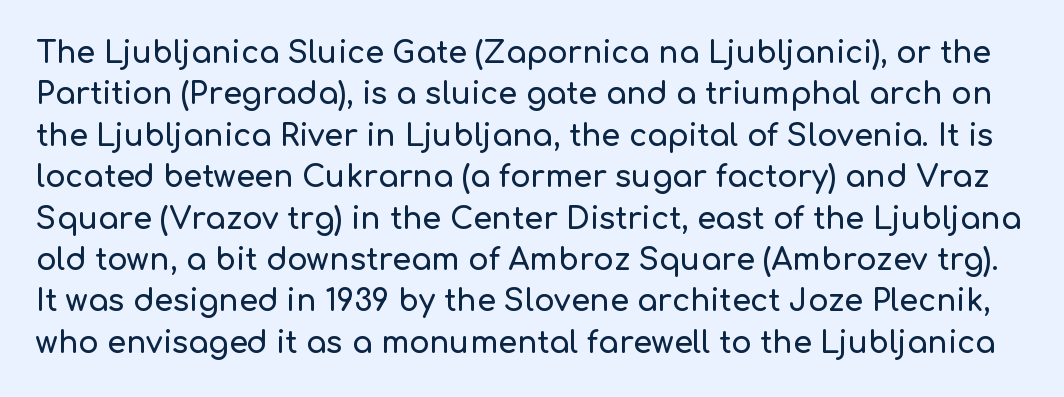
The image shows 30 px sans-serif type, upright; set normal line spacing (1.38x), normal letter spacing, not underlined; low stroke contrast and a medium x-height.
